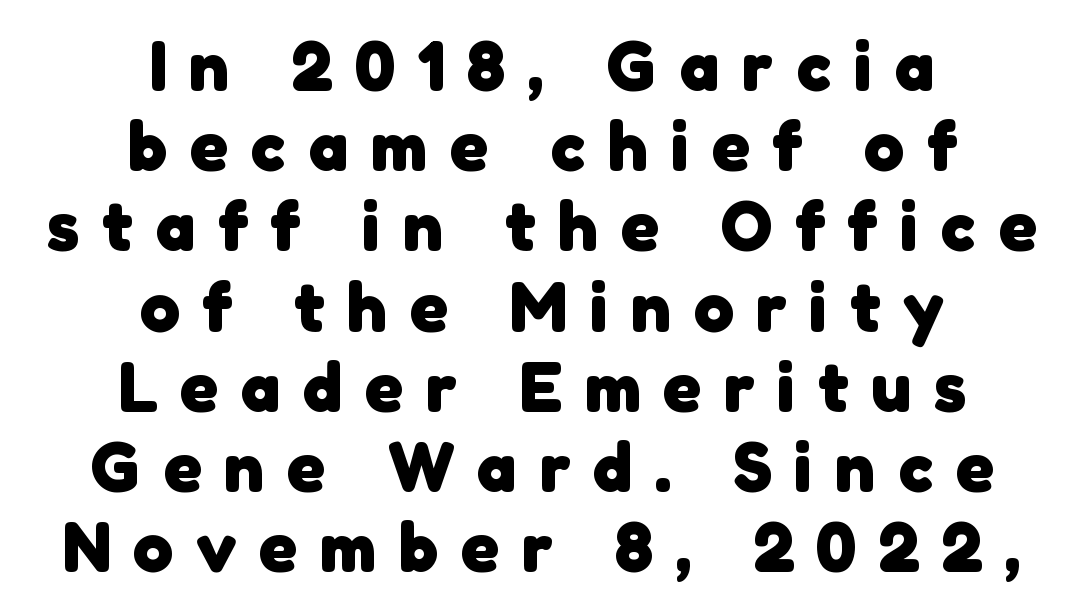
Look at the stroke-to-counter ratio: heavy, a bold. If you measured baseline to baseline, you'd find a short distance. Layout note: lines centered. Descender tails drop into unmarked territory.
